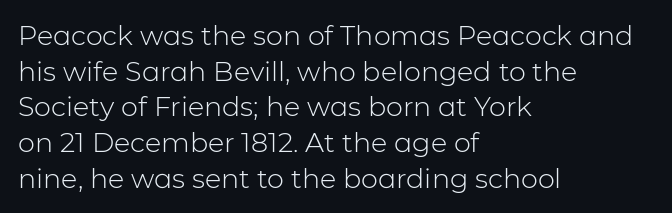
{"italic": "no", "bold": "no", "underline": "no", "align": "left", "line_spacing": "normal", "line_spacing_ratio": 1.32, "letter_spacing": "normal", "letter_spacing_em": 0.0, "glyph_px": 27}
